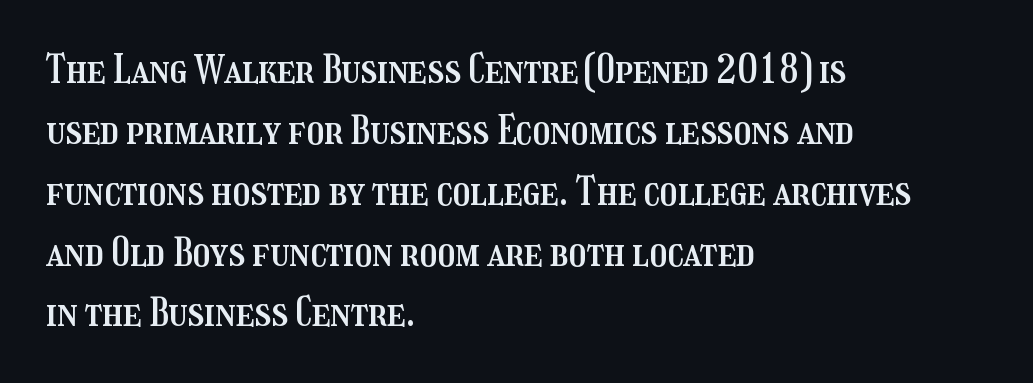
Only glyphs here, with clear space below each row. Interline gaps are of average width in this sample. Posture: vertical. Standard letterfit; no display-style spreading of the glyphs. The passage shown is typed in a proportional face where columns would drift. Compared with a centered layout, this one pins lines to the left instead.
